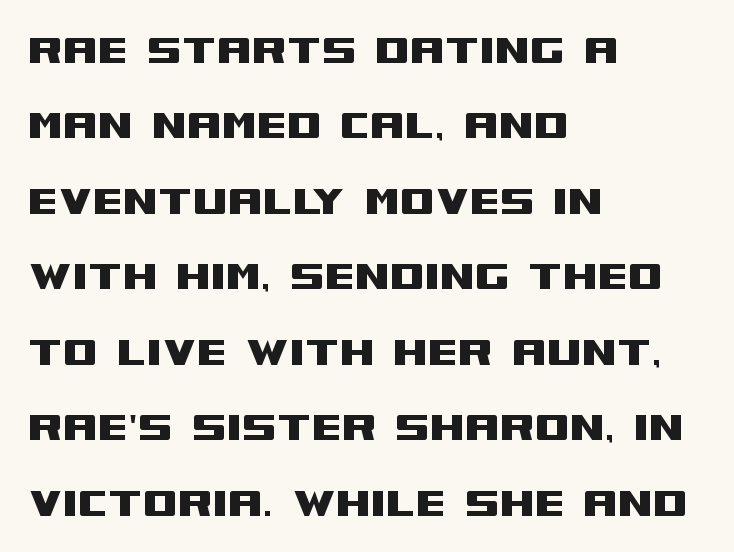
{"serif": "no", "italic": "no", "width": "wide", "stroke_contrast": "medium", "x_height": "large", "monospaced": "no", "underline": "no", "align": "left", "line_spacing": "normal", "line_spacing_ratio": 1.51, "letter_spacing": "normal", "letter_spacing_em": 0.0, "glyph_px": 50}
